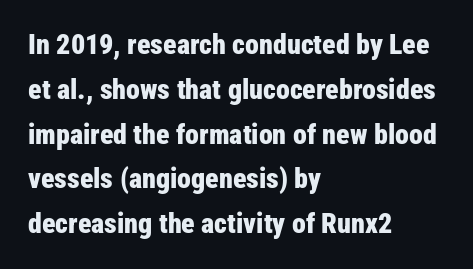
{"serif": "no", "italic": "no", "bold": "yes", "weight": "bold", "width": "condensed", "stroke_contrast": "low", "x_height": "medium", "monospaced": "no", "underline": "no", "align": "left", "line_spacing": "normal", "line_spacing_ratio": 1.6, "letter_spacing": "normal", "letter_spacing_em": 0.0, "glyph_px": 28}
